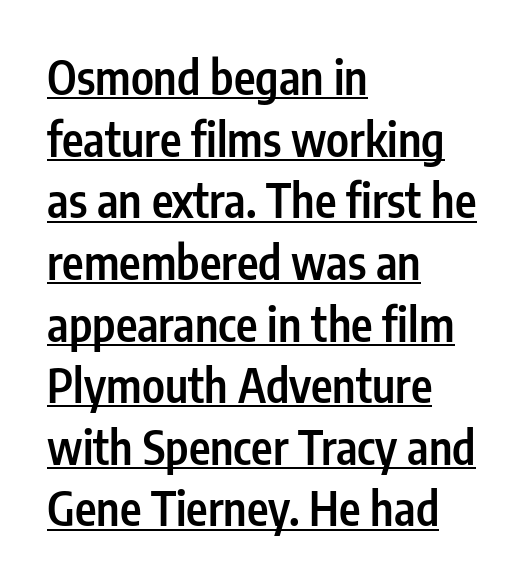
The image shows 46 px semibold, condensed sans-serif type, upright; set left-aligned, normal line spacing (1.34x), normal letter spacing, underlined; low stroke contrast and a medium x-height.
